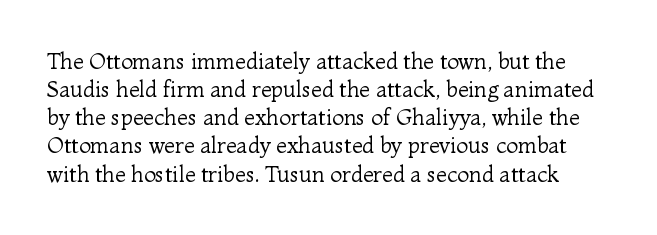
The image shows 22 px text type, upright; set normal line spacing (1.28x), normal letter spacing, not underlined.
